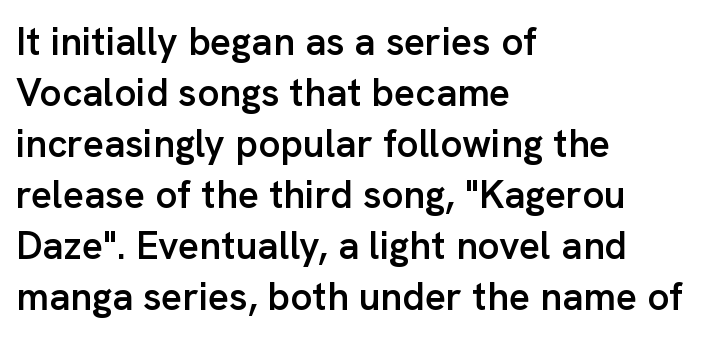
Q: Is the text bold? A: Semi-bold.
Q: Is the text italic (slanted)? A: No, it is upright.
Q: Is the typeface a serif or a sans-serif typeface? A: Sans-serif.
Q: Is the text underlined? A: No.
Q: How is the paragraph aligned? A: Left-aligned.
Q: Is the spacing between letters normal or unusually wide? A: Normal.
Q: Is the spacing between lines tight, normal or loose? A: Normal.
Q: Width (condensed, normal, or wide)? A: Normal.
Q: Stroke contrast? A: Low.
Q: x-height? A: Medium.
Q: Monospaced? A: No.
